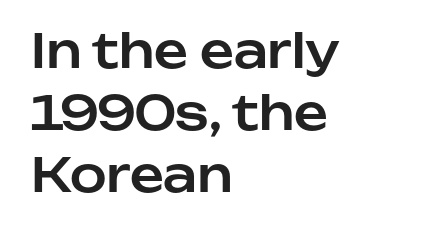
Nope, no serifs anywhere on these letters. How would I describe the line gaps? Plain and ordinary. Looks like regular typesetting: each glyph gets only the width it needs. No word sits above an underline. Tall strokes in this sample are plumb rather than angled. No extra tracking has been applied to these lines.
